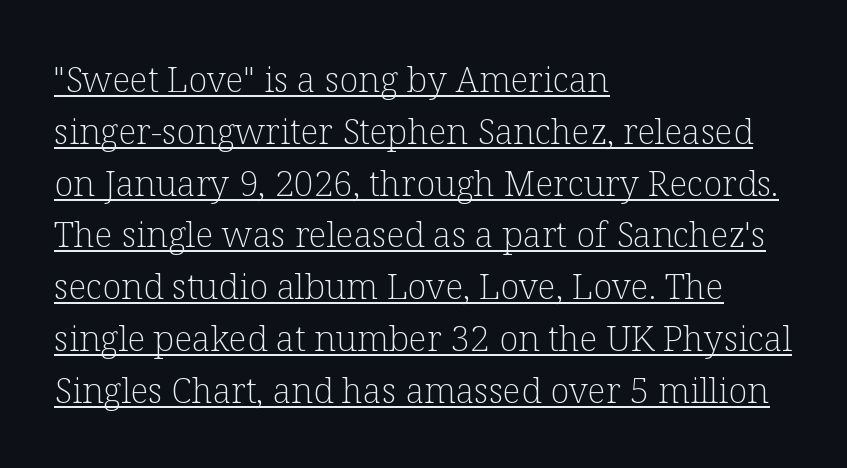
This rendering uses left alignment, leaving the right contour irregular. A rule runs beneath these lines of type. The axis of the letterforms is exactly vertical. This sample has the flowing, uneven cadence of proportional lettering. The vertical gap from one line to the next is medium. Summary of weight: not heavy and not bold.
